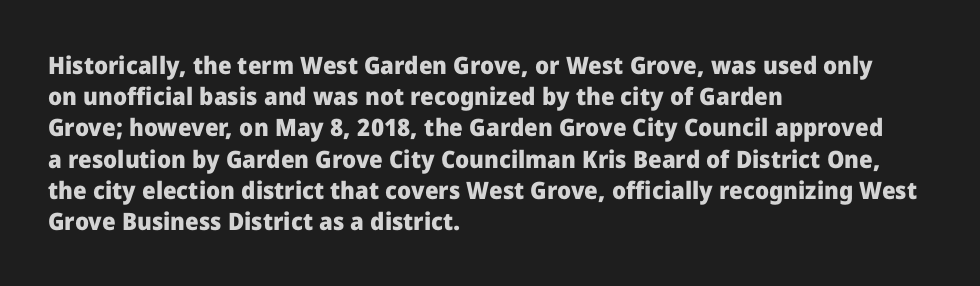
The image shows 24 px bold type, upright; set left-aligned, normal line spacing (1.3x), normal letter spacing, not underlined.
